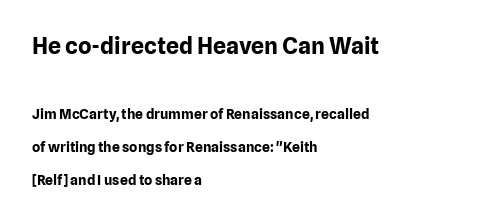
{"italic": "no", "bold": "yes", "underline": "no", "align": "left", "line_spacing": "loose", "line_spacing_ratio": 2.37, "letter_spacing": "normal", "letter_spacing_em": 0.0, "larger_block": "first", "size_ratio": 1.64, "glyph_px": 23}
